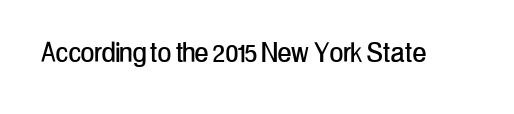
Honestly, the letter spacing is just normal — you wouldn't notice it. The typeface chosen for these lines omits serifs. Looks like regular typesetting: each glyph gets only the width it needs. In terms of posture, this sample is upright. Clear beneath every line of the passage.
